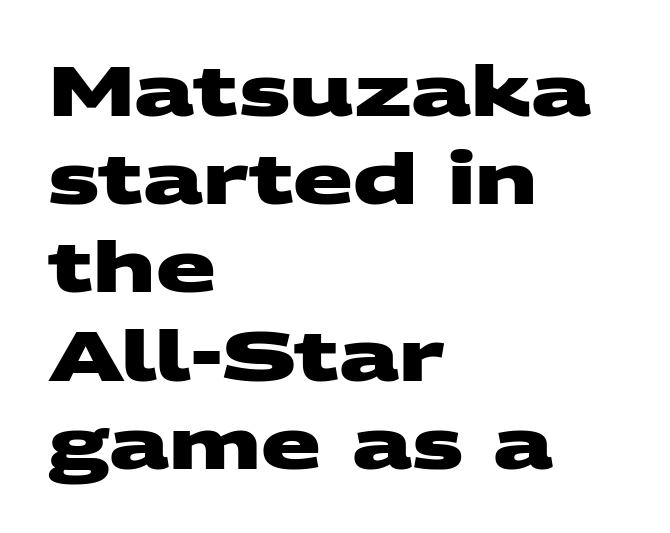
Q: Is the text bold? A: Yes.
Q: Is the typeface a serif or a sans-serif typeface? A: Sans-serif.
Q: Is the text underlined? A: No.
Q: How is the paragraph aligned? A: Left-aligned.
Q: Is the spacing between letters normal or unusually wide? A: Normal.
Q: Is the spacing between lines tight, normal or loose? A: Normal.
Q: Width (condensed, normal, or wide)? A: Wide.
Q: Stroke contrast? A: Medium.
Q: x-height? A: Large.
Q: Monospaced? A: No.
